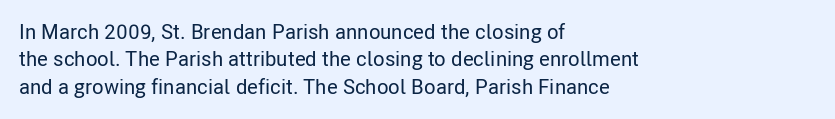
You could call the tracking neutral — neither tight nor loose. Honestly, there is no underline to notice here at all. This is roman type, the default non-slanted kind. Compared with a centered layout, this one pins lines to the left instead. Interline gaps are of average width in this sample.
